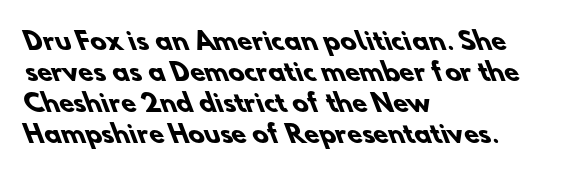
Q: Is the text bold? A: Yes.
Q: Is the text underlined? A: No.
Q: How is the paragraph aligned? A: Left-aligned.
Q: Is the spacing between letters normal or unusually wide? A: Normal.
Q: Is the spacing between lines tight, normal or loose? A: Normal.
